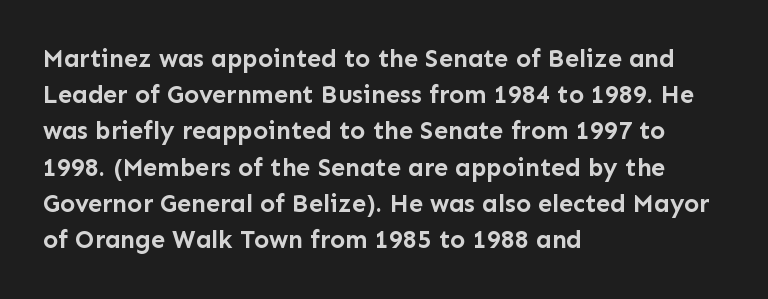
The image shows 25 px bold type, upright; set left-aligned, normal line spacing (1.45x), normal letter spacing, not underlined.
